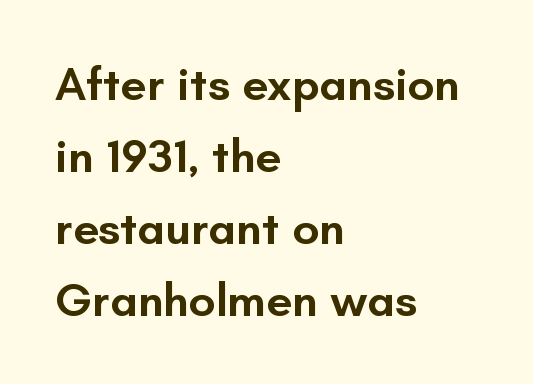
{"serif": "no", "italic": "no", "bold": "semi", "weight": "semibold", "width": "normal", "stroke_contrast": "low", "x_height": "small", "monospaced": "no", "underline": "no", "align": "left", "line_spacing": "normal", "line_spacing_ratio": 1.53, "letter_spacing": "normal", "letter_spacing_em": 0.0, "glyph_px": 47}
